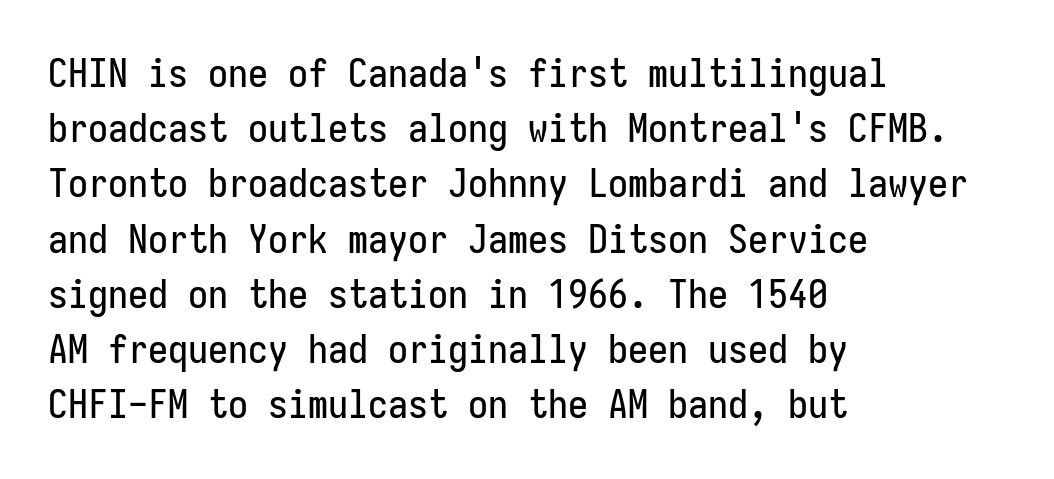
Observe the ordinary spacing: letters are neighbours, not strangers. A sans-serif font was chosen for this passage. The zone under the glyphs is completely vacant. The rendering anchors every line to the left-hand side.
